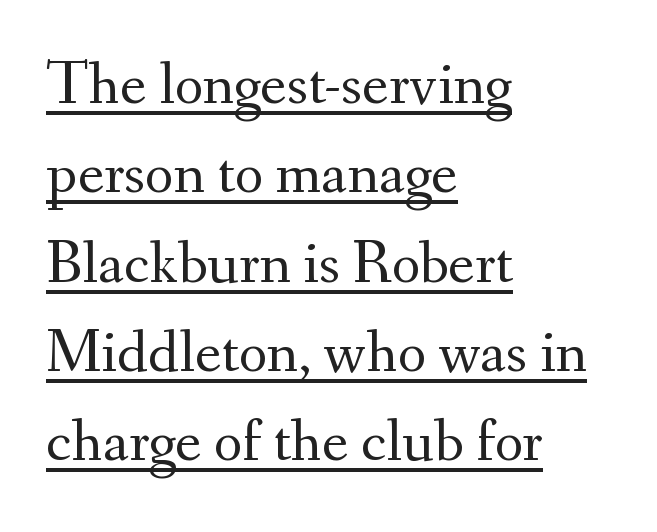
{"serif": "yes", "italic": "no", "bold": "no", "weight": "regular", "width": "normal", "stroke_contrast": "medium", "x_height": "small", "monospaced": "no", "underline": "yes", "align": "left", "line_spacing": "normal", "line_spacing_ratio": 1.44, "letter_spacing": "normal", "letter_spacing_em": 0.0, "glyph_px": 62}
